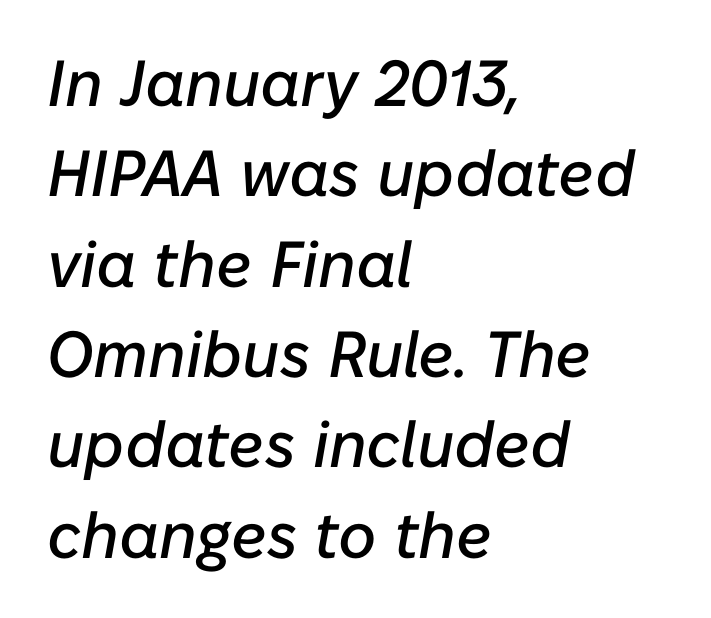
{"italic": "yes", "lean": "right", "slant_degrees": 10, "width": "normal", "stroke_contrast": "low", "x_height": "medium", "monospaced": "no", "underline": "no", "align": "left", "line_spacing": "normal", "line_spacing_ratio": 1.39, "letter_spacing": "normal", "letter_spacing_em": 0.0, "glyph_px": 65}
